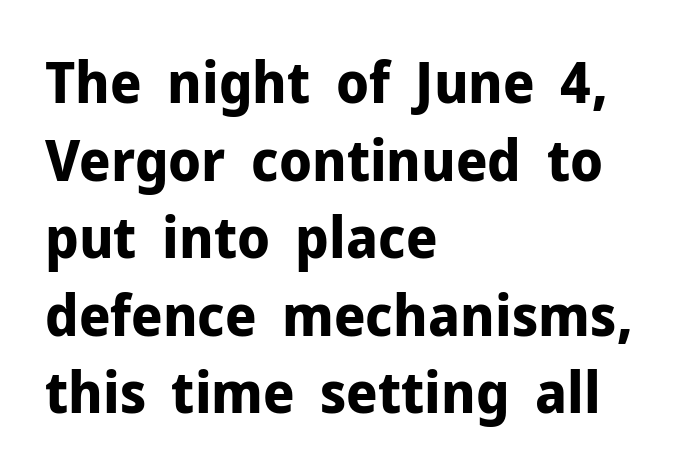
{"serif": "no", "italic": "no", "bold": "yes", "weight": "bold", "width": "normal", "stroke_contrast": "low", "x_height": "medium", "monospaced": "no", "underline": "no", "align": "left", "line_spacing": "normal", "line_spacing_ratio": 1.36, "letter_spacing": "normal", "letter_spacing_em": 0.0, "glyph_px": 57}
